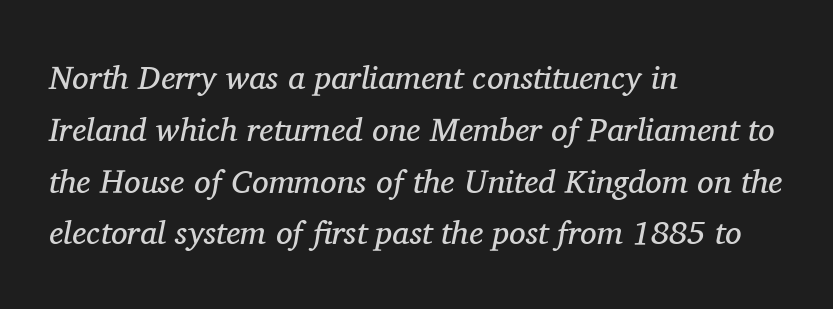
A typesetter would call this proportional, since set widths differ per character. These lines are set flush left with a ragged right edge. This sample uses a serif face. The space between consecutive lines is moderate.
